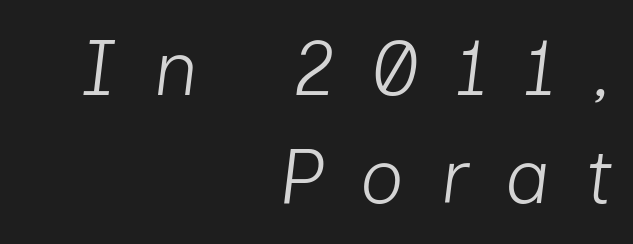
The image shows 77 px light type, italic (leaning right); set right-aligned, normal line spacing (1.4x), unusually wide letter spacing (+0.47 em), not underlined; low stroke contrast and a medium x-height.
